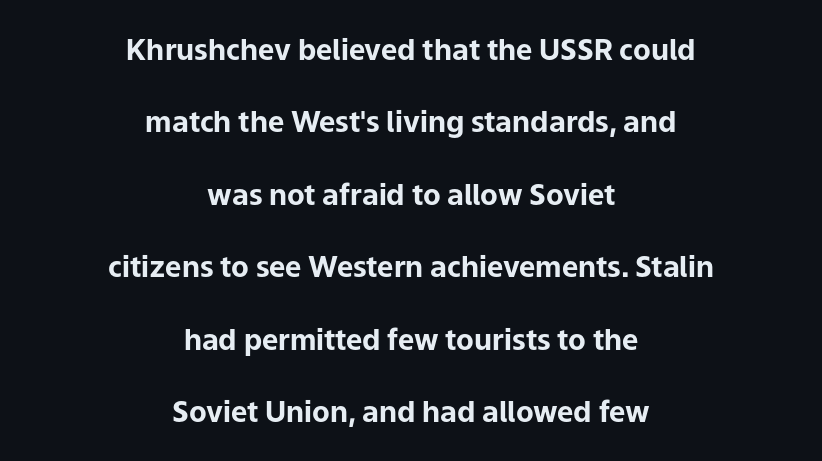
{"serif": "no", "italic": "no", "bold": "yes", "weight": "bold", "width": "normal", "stroke_contrast": "low", "x_height": "medium", "monospaced": "no", "underline": "no", "align": "center", "line_spacing": "loose", "line_spacing_ratio": 2.5, "letter_spacing": "normal", "letter_spacing_em": 0.0, "glyph_px": 29}
